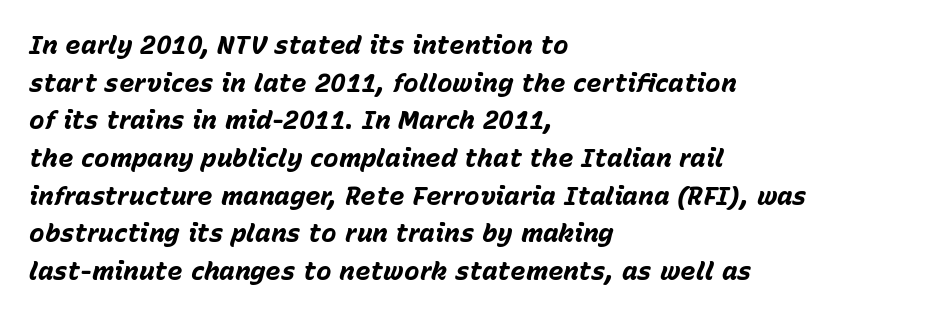
Q: Is the text bold? A: Yes.
Q: Is the text italic (slanted)? A: Yes, it leans right by about 15 degrees.
Q: Is the text underlined? A: No.
Q: How is the paragraph aligned? A: Left-aligned.
Q: Is the spacing between letters normal or unusually wide? A: Normal.
Q: Is the spacing between lines tight, normal or loose? A: Normal.
